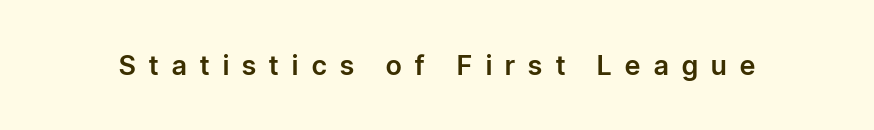
The image shows 27 px text type, upright; set unusually wide letter spacing (+0.5 em), not underlined.
